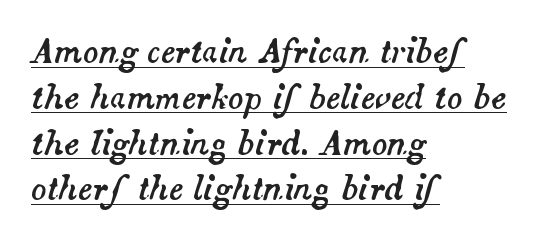
Horizontally, the lines are justified to the leading edge only. Tall strokes in this sample are angled rather than plumb. Is there an underline? Yes — a line sits under the letters. Honestly, the row spacing looks completely unremarkable. No extra tracking has been applied to these lines.
